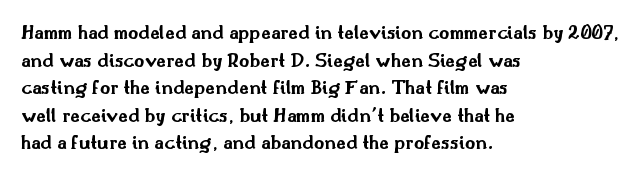
Is the letter spacing exaggerated? No — it looks like the ordinary default. Does the weight exceed regular? Yes, all the way to bold. Layout note: lines flush left. Notice how the stems are strictly vertical — no italics here.
